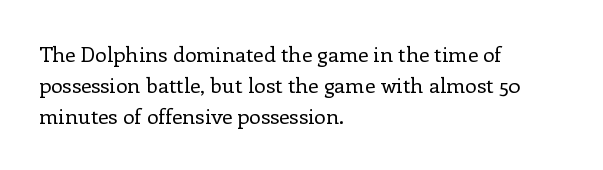
Q: Is the text bold? A: No.
Q: Is the text italic (slanted)? A: No, it is upright.
Q: Is the text underlined? A: No.
Q: How is the paragraph aligned? A: Left-aligned.
Q: Is the spacing between letters normal or unusually wide? A: Normal.
Q: Is the spacing between lines tight, normal or loose? A: Normal.
